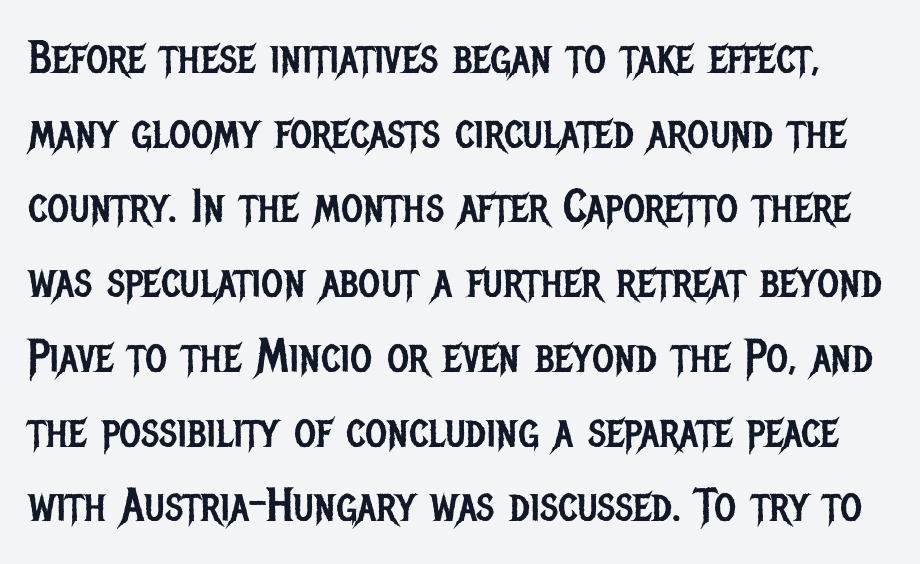
{"serif": "no", "italic": "no", "bold": "no", "weight": "regular", "width": "condensed", "stroke_contrast": "low", "x_height": "large", "monospaced": "no", "underline": "no", "line_spacing": "normal", "line_spacing_ratio": 1.59, "letter_spacing": "normal", "letter_spacing_em": 0.0, "glyph_px": 47}
